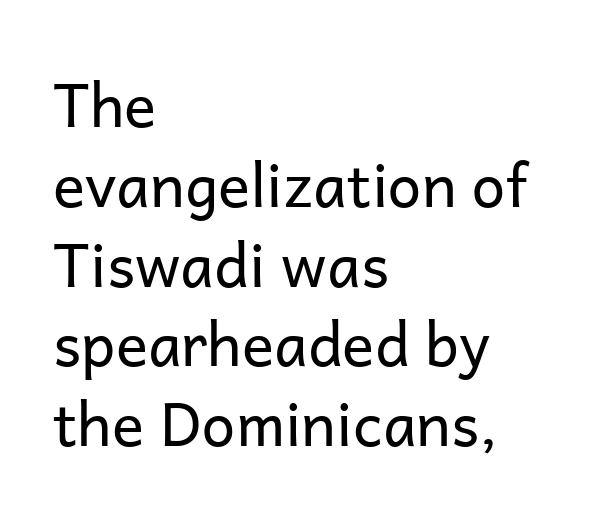
Q: Is the text bold? A: No.
Q: Is the text italic (slanted)? A: No, it is upright.
Q: Is the typeface a serif or a sans-serif typeface? A: Sans-serif.
Q: Is the text underlined? A: No.
Q: How is the paragraph aligned? A: Left-aligned.
Q: Is the spacing between letters normal or unusually wide? A: Normal.
Q: Is the spacing between lines tight, normal or loose? A: Normal.
Q: Width (condensed, normal, or wide)? A: Normal.
Q: Stroke contrast? A: Low.
Q: x-height? A: Medium.
Q: Monospaced? A: No.
